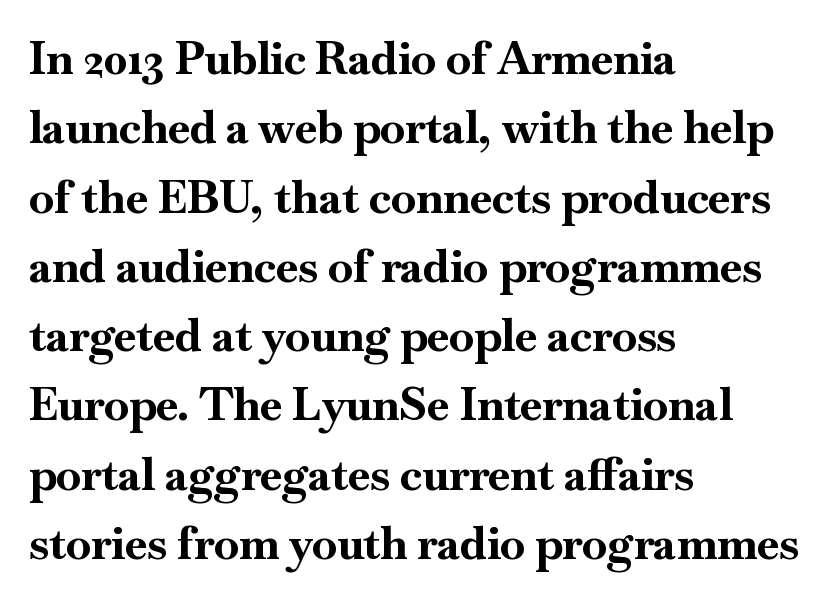
In terms of weight, the rendering is a true, heavy bold. Glance below the letters and you will spot only blank space. The designer went with a serif here, giving each stem small feet. The lines are quadded left. Honestly, the row spacing looks completely unremarkable. If you drew a line through each stem, it would be perfectly vertical.
